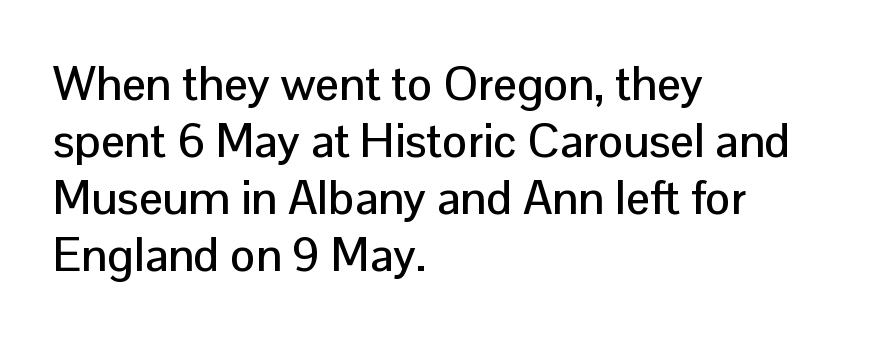
{"serif": "no", "italic": "no", "width": "normal", "stroke_contrast": "low", "x_height": "medium", "monospaced": "no", "underline": "no", "align": "left", "line_spacing_ratio": 1.21, "letter_spacing": "normal", "letter_spacing_em": 0.0, "glyph_px": 47}
